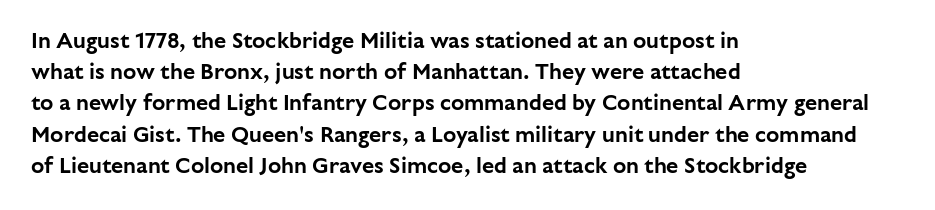
{"italic": "no", "underline": "no", "align": "left", "line_spacing": "normal", "line_spacing_ratio": 1.42, "letter_spacing": "normal", "letter_spacing_em": 0.0, "glyph_px": 22}
